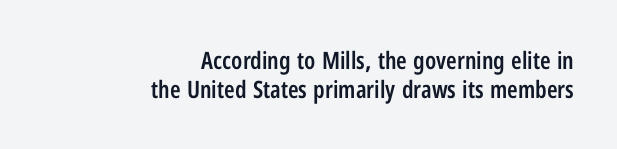
Q: Is the text bold? A: Semi-bold.
Q: Is the text italic (slanted)? A: No, it is upright.
Q: Is the text underlined? A: No.
Q: How is the paragraph aligned? A: Right-aligned.
Q: Is the spacing between letters normal or unusually wide? A: Normal.
